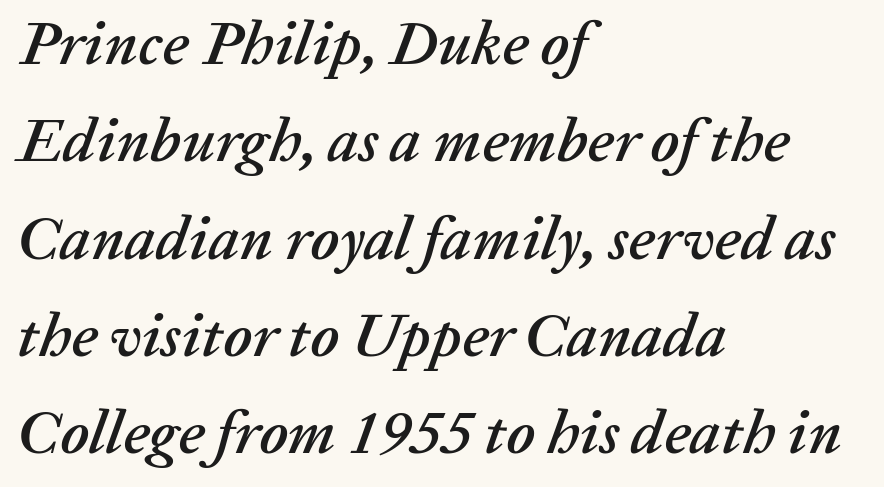
The image shows 62 px text type, italic (leaning right); set left-aligned, normal line spacing (1.57x), normal letter spacing, not underlined; low stroke contrast and a medium x-height.
